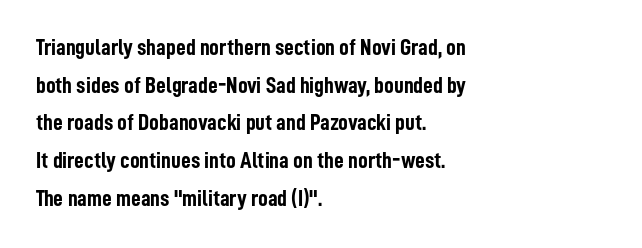
Q: Is the text bold? A: Yes.
Q: Is the text italic (slanted)? A: No, it is upright.
Q: Is the text underlined? A: No.
Q: How is the paragraph aligned? A: Left-aligned.
Q: Is the spacing between letters normal or unusually wide? A: Normal.
Q: Is the spacing between lines tight, normal or loose? A: Normal.
